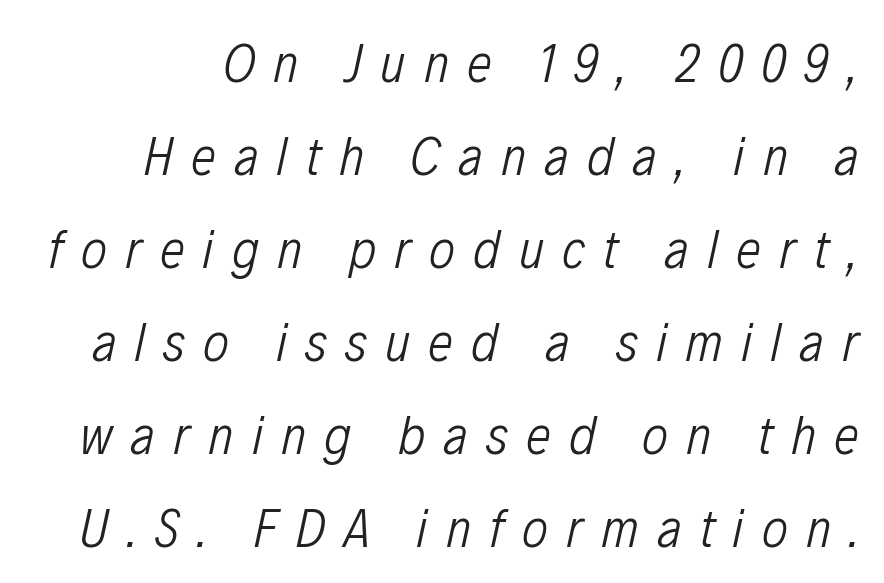
Descender tails drop into unmarked territory. Nothing heavy about these letters — not bold at all. Think of a printed novel: that variable character pitch is what you see here. If you measured baseline to baseline, you'd find a middling distance. Notice how the stems are inclined rather than vertical — that's the hallmark of italics.
